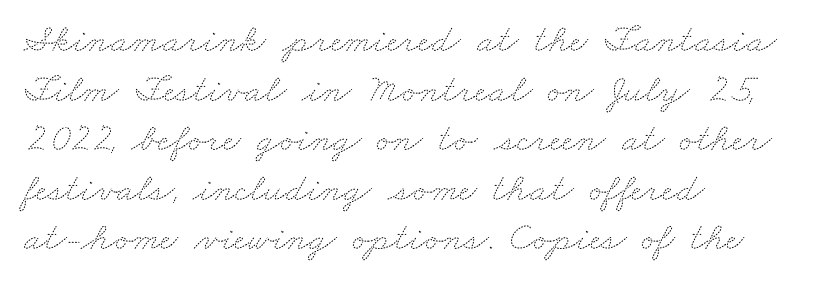
The image shows 40 px thin, wide type; set left-aligned, line spacing 1.24x, normal letter spacing, not underlined; medium stroke contrast and a small x-height.
